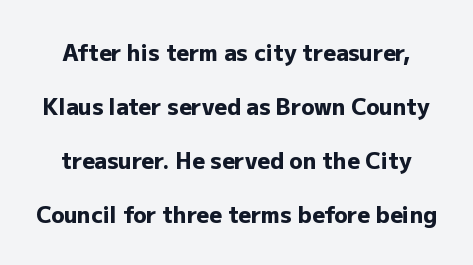
Q: Is the text bold? A: Yes.
Q: Is the text italic (slanted)? A: No, it is upright.
Q: Is the text underlined? A: No.
Q: Is the spacing between letters normal or unusually wide? A: Normal.
Q: Is the spacing between lines tight, normal or loose? A: Loose.
